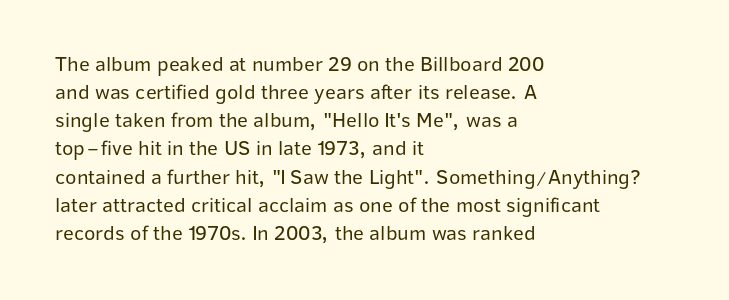
Visually the block forms a straight wall on the left and a jagged coastline on the right. Style check: upright. Bold? No — there's no thickening of the strokes. Notice how descenders clear the ascenders below comfortably — that's standard leading. Each word holds together tightly as a unit, with standard inter-letter gaps.
